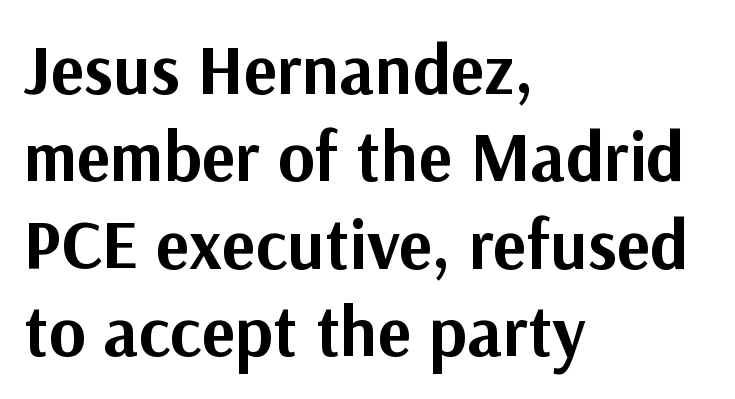
{"serif": "no", "italic": "no", "bold": "yes", "weight": "bold", "width": "normal", "stroke_contrast": "medium", "x_height": "medium", "monospaced": "no", "underline": "no", "align": "left", "line_spacing": "normal", "line_spacing_ratio": 1.25, "letter_spacing": "normal", "letter_spacing_em": 0.0, "glyph_px": 70}
